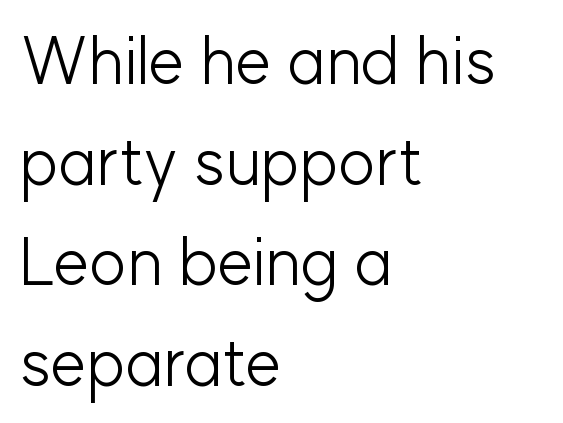
Check under the words: just untouched page. Reading down the block, your eye returns to a fixed left position each line. This sample has the flowing, uneven cadence of proportional lettering. The axis of the letterforms is exactly vertical. A typesetter would call this zero additional tracking.
